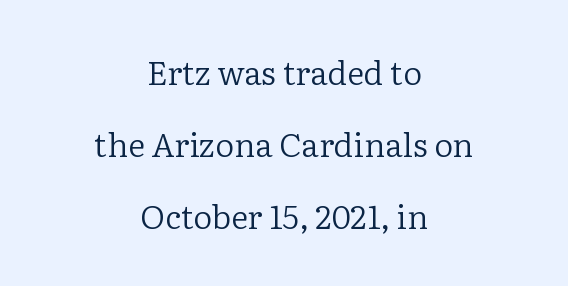
The image shows 33 px regular-weight serif type, upright; set centered, loose line spacing (2.18x), normal letter spacing, not underlined; low stroke contrast and a medium x-height.
